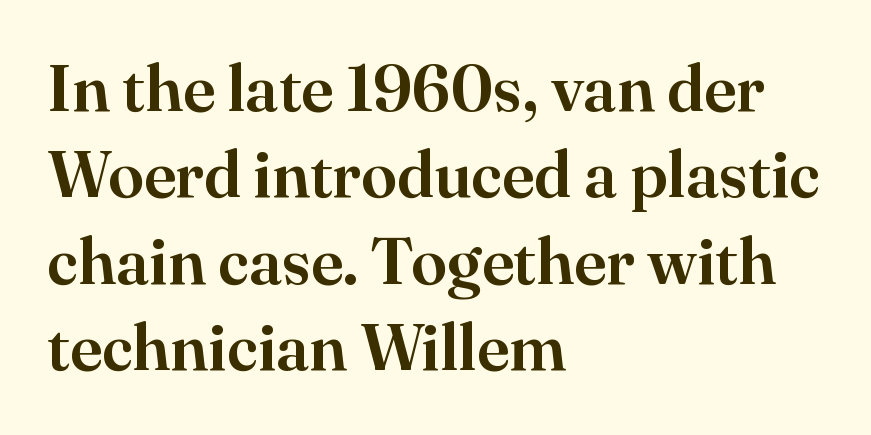
The image shows 65 px serif type, upright; set left-aligned, normal line spacing (1.33x), normal letter spacing, not underlined; high stroke contrast and a small x-height.
